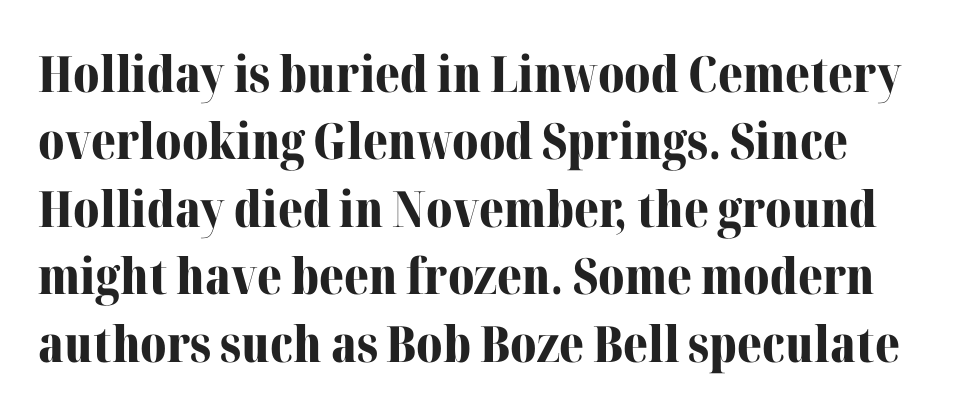
The image shows 50 px bold serif type, upright; set normal line spacing (1.35x), normal letter spacing, not underlined; medium stroke contrast and a medium x-height.
